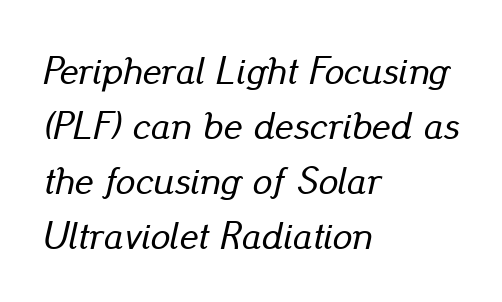
The image shows 39 px text type, italic (leaning right); set left-aligned, normal line spacing (1.41x), normal letter spacing, not underlined; low stroke contrast and a small x-height.
